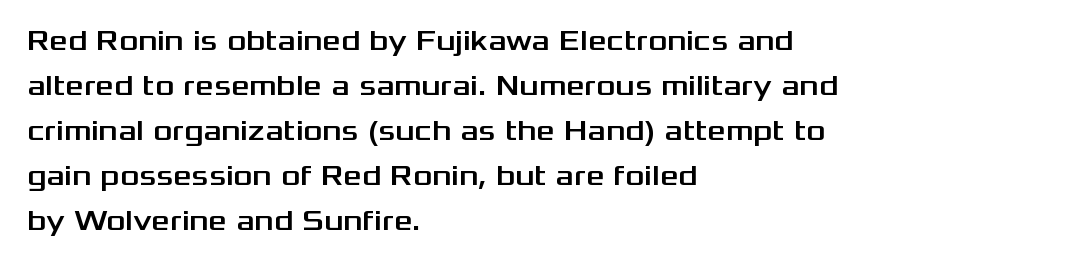
Q: Is the text italic (slanted)? A: No, it is upright.
Q: Is the typeface a serif or a sans-serif typeface? A: Sans-serif.
Q: Is the text underlined? A: No.
Q: How is the paragraph aligned? A: Left-aligned.
Q: Is the spacing between letters normal or unusually wide? A: Normal.
Q: Is the spacing between lines tight, normal or loose? A: Normal.
Q: Width (condensed, normal, or wide)? A: Wide.
Q: Stroke contrast? A: Medium.
Q: x-height? A: Medium.
Q: Monospaced? A: No.
